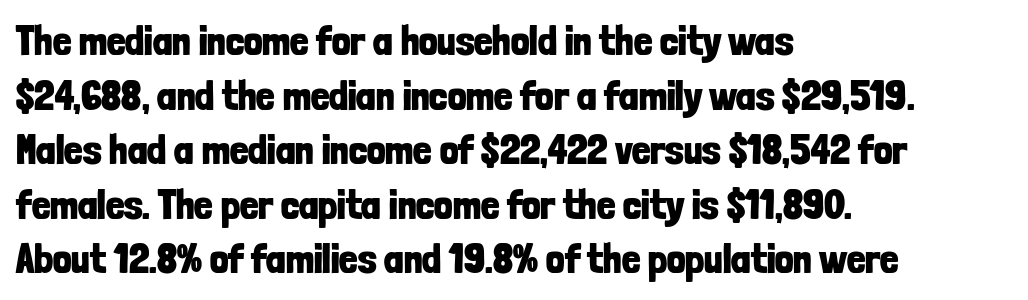
{"serif": "no", "italic": "no", "bold": "yes", "weight": "bold", "width": "condensed", "stroke_contrast": "low", "x_height": "medium", "monospaced": "no", "underline": "no", "align": "left", "line_spacing": "normal", "line_spacing_ratio": 1.33, "letter_spacing": "normal", "letter_spacing_em": 0.0, "glyph_px": 41}
